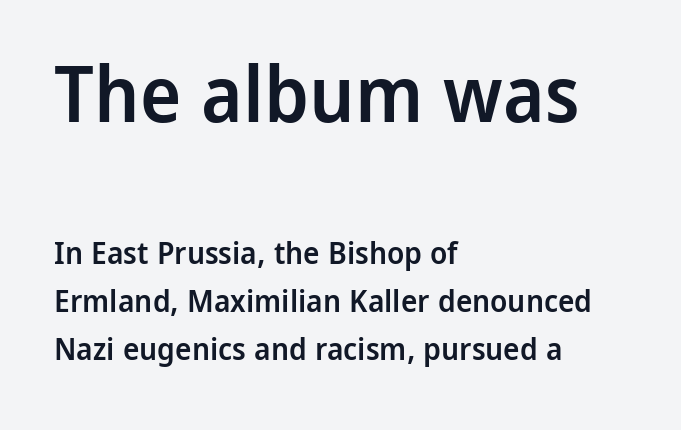
The image shows 78 px semibold sans-serif type, upright; set left-aligned, normal line spacing (1.55x), normal letter spacing, not underlined; the first (top) block is 2.52x larger; low stroke contrast and a medium x-height.
